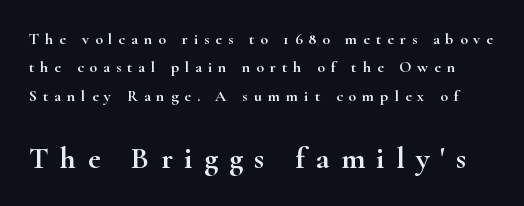
No italicization has been applied; the sample stays upright. Each letter keeps its own natural width here, so spacing adapts to shape. This rendering features lettering with no underline. Spacing between characters has been opened up far beyond the box default. Examine the stroke ends and you'll spot serifs.
